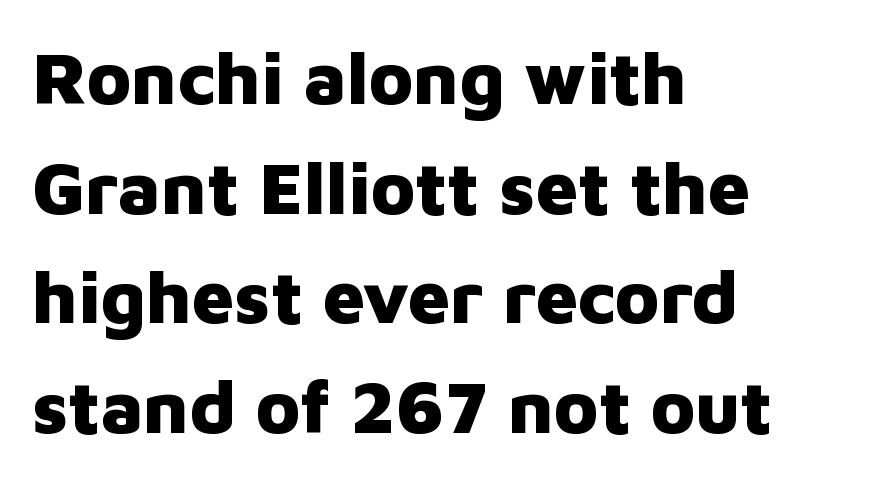
Q: Is the text bold? A: Yes.
Q: Is the text italic (slanted)? A: No, it is upright.
Q: Is the typeface a serif or a sans-serif typeface? A: Sans-serif.
Q: Is the text underlined? A: No.
Q: How is the paragraph aligned? A: Left-aligned.
Q: Is the spacing between letters normal or unusually wide? A: Normal.
Q: Is the spacing between lines tight, normal or loose? A: Normal.
Q: Width (condensed, normal, or wide)? A: Normal.
Q: Stroke contrast? A: Low.
Q: x-height? A: Medium.
Q: Monospaced? A: No.
